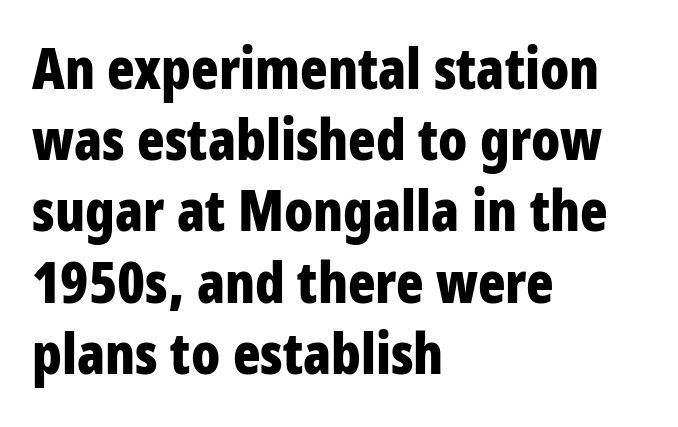
The image shows 57 px bold, condensed sans-serif type, upright; set left-aligned, normal line spacing (1.25x), normal letter spacing, not underlined; low stroke contrast and a large x-height.
